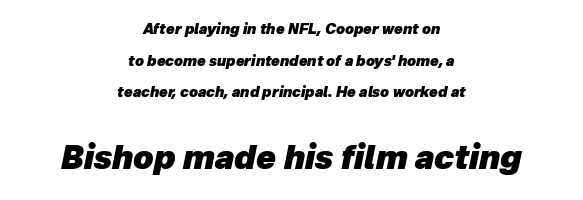
The image shows 32 px heavy type, italic (leaning right); set centered, loose line spacing (2.26x), normal letter spacing, not underlined; the second (bottom) block is 2.29x larger; low stroke contrast and a medium x-height.
